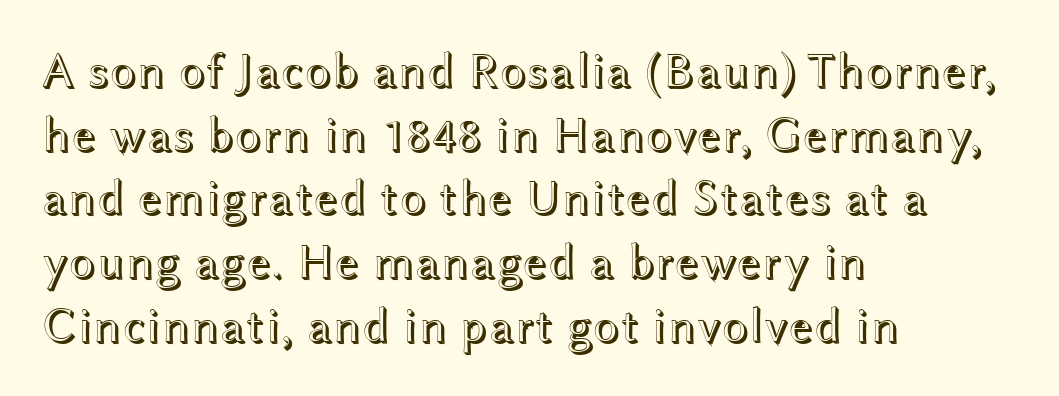
{"italic": "no", "width": "wide", "x_height": "medium", "monospaced": "no", "underline": "no", "align": "left", "line_spacing": "normal", "line_spacing_ratio": 1.3, "letter_spacing": "normal", "letter_spacing_em": 0.0, "glyph_px": 49}
